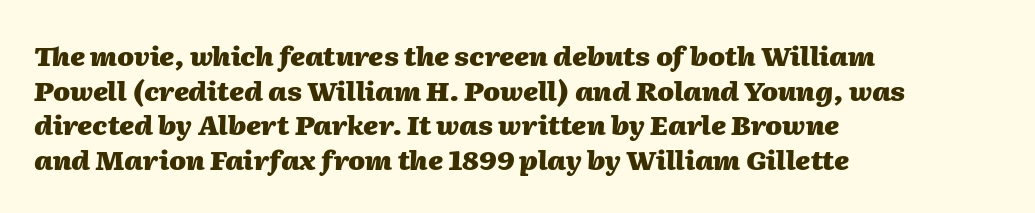
The image shows 27 px bold type, italic (leaning right); set left-aligned, normal line spacing (1.28x), normal letter spacing, not underlined.
